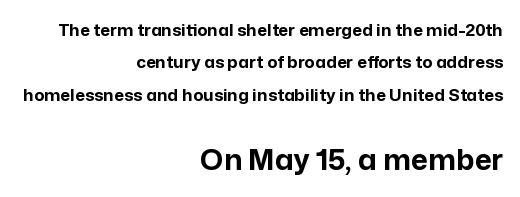
{"serif": "no", "italic": "no", "bold": "yes", "weight": "bold", "width": "normal", "stroke_contrast": "low", "x_height": "medium", "monospaced": "no", "underline": "no", "align": "right", "line_spacing": "loose", "line_spacing_ratio": 1.91, "letter_spacing": "normal", "letter_spacing_em": 0.0, "larger_block": "second", "size_ratio": 1.71, "glyph_px": 29}
